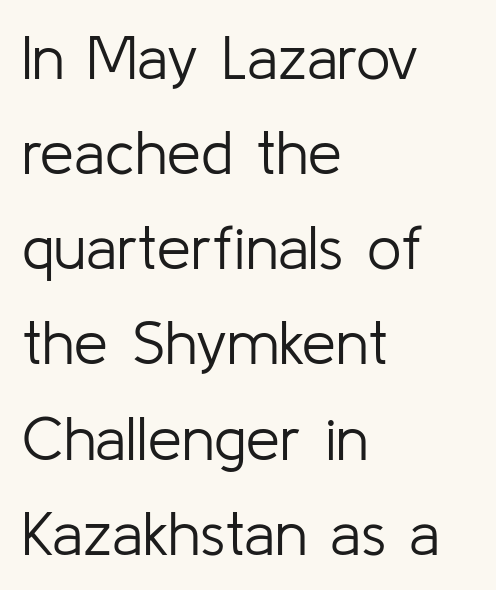
The image shows 61 px light sans-serif type, upright; set left-aligned, normal line spacing (1.56x), normal letter spacing, not underlined; low stroke contrast and a medium x-height.
